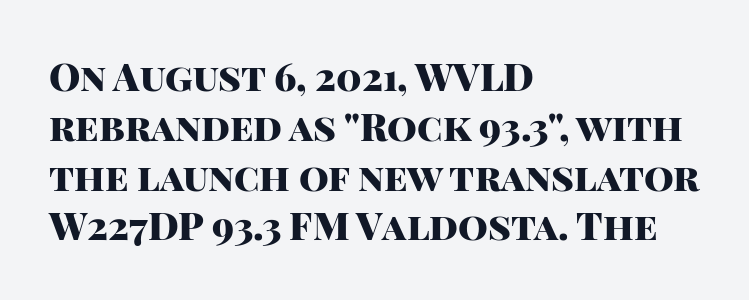
Designer's note — italics off, roman on. Varying glyph widths throughout — classic text-font behaviour. A sans-serif font was chosen for this passage. Any mark beneath the type? The region is blank.
